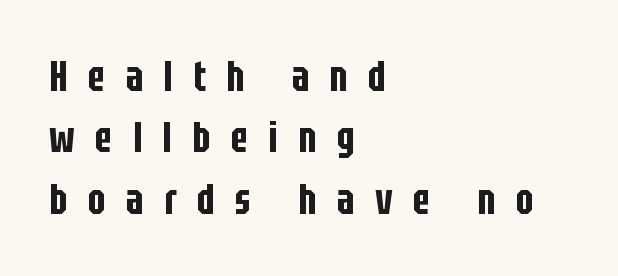
The image shows 42 px condensed sans-serif type, upright; set left-aligned, normal line spacing (1.46x), unusually wide letter spacing (+0.49 em), not underlined; low stroke contrast and a large x-height.
